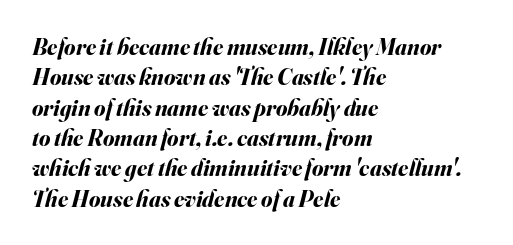
Q: Is the text bold? A: Yes.
Q: Is the text italic (slanted)? A: Yes, it leans right by about 16 degrees.
Q: Is the text underlined? A: No.
Q: How is the paragraph aligned? A: Left-aligned.
Q: Is the spacing between letters normal or unusually wide? A: Normal.
Q: Is the spacing between lines tight, normal or loose? A: Normal.
